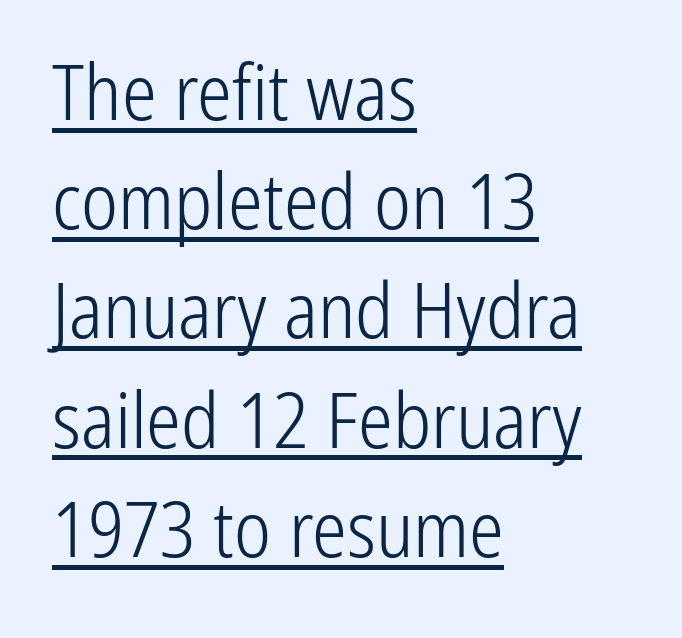
Compared with typical paragraphs, the rows here are spaced about the same. Think of a printed novel: that variable character pitch is what you see here. Decoration check: the copy is underlined. Weight: regular or lighter. The paragraph shown leans on its left margin. Short note: letters normally spaced.
